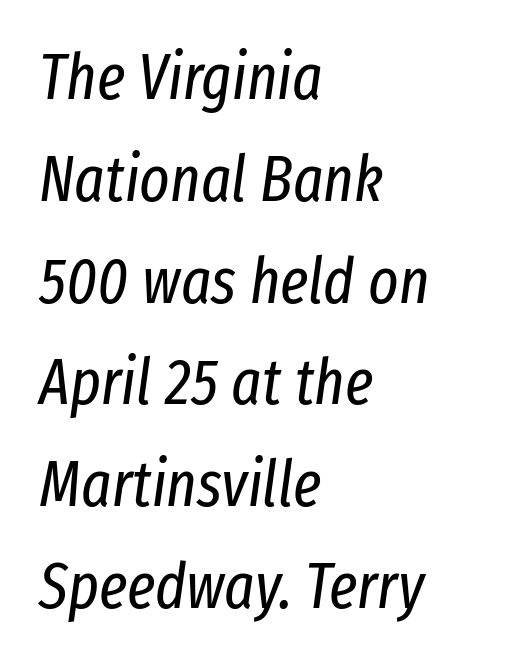
{"italic": "yes", "lean": "right", "slant_degrees": 8, "bold": "no", "weight": "regular", "width": "condensed", "stroke_contrast": "low", "x_height": "medium", "monospaced": "no", "underline": "no", "align": "left", "line_spacing": "normal", "line_spacing_ratio": 1.59, "letter_spacing": "normal", "letter_spacing_em": 0.0, "glyph_px": 64}
